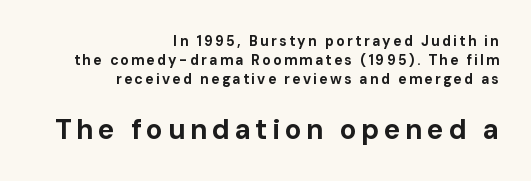
Q: Is the text bold? A: Yes.
Q: Is the text italic (slanted)? A: No, it is upright.
Q: Is the typeface a serif or a sans-serif typeface? A: Sans-serif.
Q: Is the text underlined? A: No.
Q: How is the paragraph aligned? A: Right-aligned.
Q: Is the spacing between lines tight, normal or loose? A: Normal.
Q: Which block of text is set in a larger size, the first (top) or the second (bottom)? A: The second (bottom) one.
Q: Width (condensed, normal, or wide)? A: Normal.
Q: Stroke contrast? A: Low.
Q: x-height? A: Medium.
Q: Monospaced? A: No.
